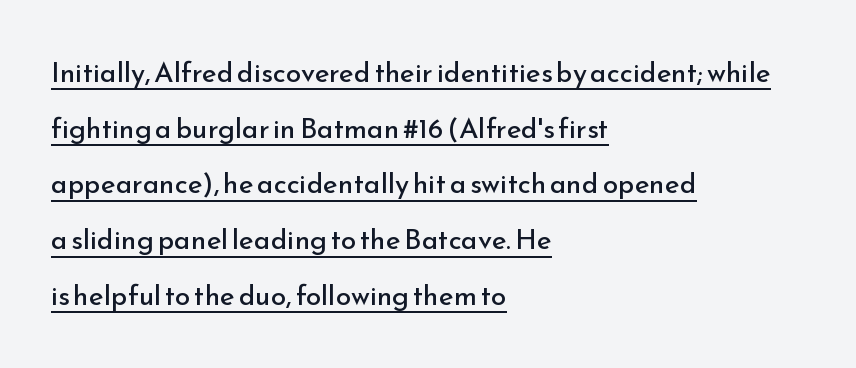
The image shows 28 px regular-weight sans-serif type, upright; set left-aligned, loose line spacing (1.99x), normal letter spacing, underlined; low stroke contrast and a small x-height.
